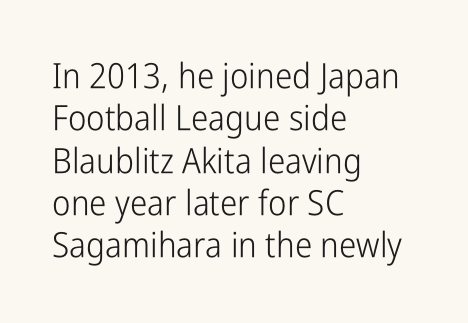
Q: Is the text bold? A: No.
Q: Is the text italic (slanted)? A: No, it is upright.
Q: Is the typeface a serif or a sans-serif typeface? A: Sans-serif.
Q: Is the text underlined? A: No.
Q: How is the paragraph aligned? A: Left-aligned.
Q: Is the spacing between letters normal or unusually wide? A: Normal.
Q: Width (condensed, normal, or wide)? A: Condensed.
Q: Stroke contrast? A: Low.
Q: x-height? A: Medium.
Q: Monospaced? A: No.
